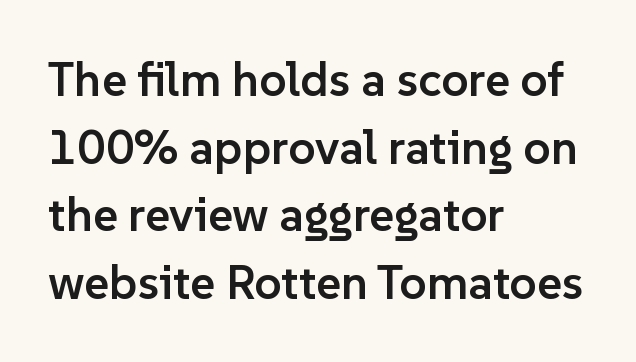
Q: Is the text bold? A: Semi-bold.
Q: Is the text italic (slanted)? A: No, it is upright.
Q: Is the typeface a serif or a sans-serif typeface? A: Sans-serif.
Q: Is the text underlined? A: No.
Q: How is the paragraph aligned? A: Left-aligned.
Q: Is the spacing between letters normal or unusually wide? A: Normal.
Q: Is the spacing between lines tight, normal or loose? A: Normal.
Q: Width (condensed, normal, or wide)? A: Normal.
Q: Stroke contrast? A: Low.
Q: x-height? A: Medium.
Q: Monospaced? A: No.
